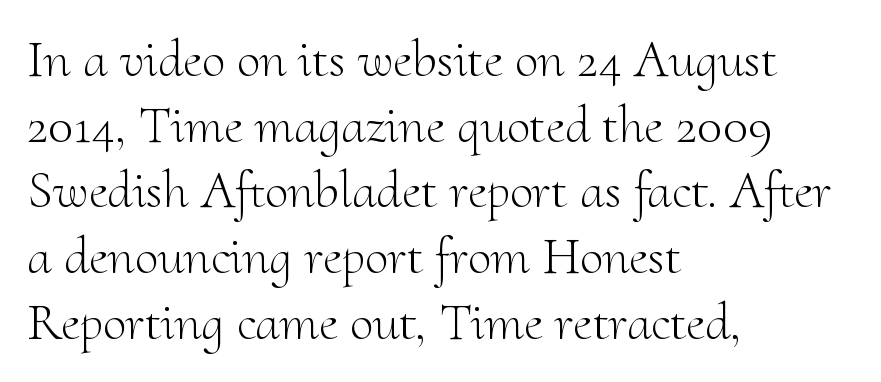
{"serif": "yes", "italic": "no", "bold": "no", "weight": "light", "width": "normal", "stroke_contrast": "medium", "x_height": "small", "monospaced": "no", "underline": "no", "align": "left", "line_spacing_ratio": 1.24, "letter_spacing": "normal", "letter_spacing_em": 0.0, "glyph_px": 53}
